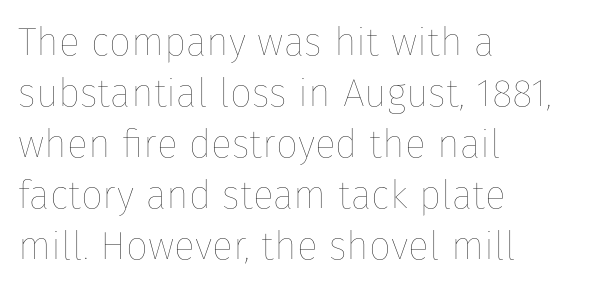
Q: Is the text bold? A: No.
Q: Is the text italic (slanted)? A: No, it is upright.
Q: Is the text underlined? A: No.
Q: How is the paragraph aligned? A: Left-aligned.
Q: Is the spacing between letters normal or unusually wide? A: Normal.
Q: Is the spacing between lines tight, normal or loose? A: Normal.
Q: Width (condensed, normal, or wide)? A: Normal.
Q: Stroke contrast? A: Low.
Q: x-height? A: Medium.
Q: Monospaced? A: No.
